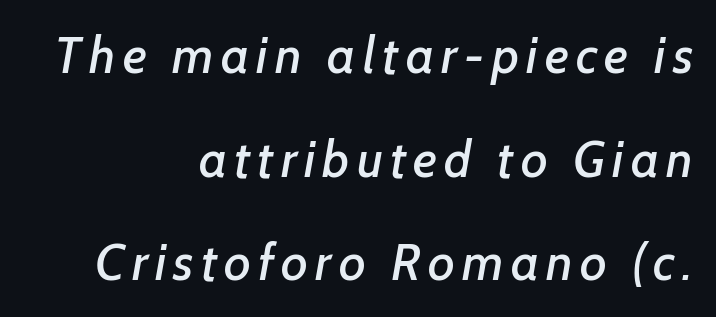
Q: Is the typeface a serif or a sans-serif typeface? A: Sans-serif.
Q: Is the text underlined? A: No.
Q: How is the paragraph aligned? A: Right-aligned.
Q: Is the spacing between lines tight, normal or loose? A: Loose.
Q: Width (condensed, normal, or wide)? A: Normal.
Q: Stroke contrast? A: Low.
Q: x-height? A: Medium.
Q: Monospaced? A: No.
